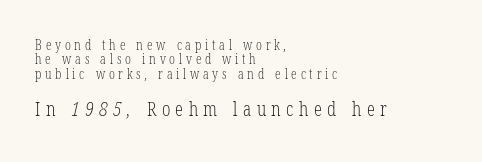
Quick note: interline space is minimal. Anything drawn beneath the words? Only blank space. The passage is arranged the way most books set body copy — flush left. Compare the two chunks: the lower has the greater cap height. Nothing heavy about these letters — not bold at all.
